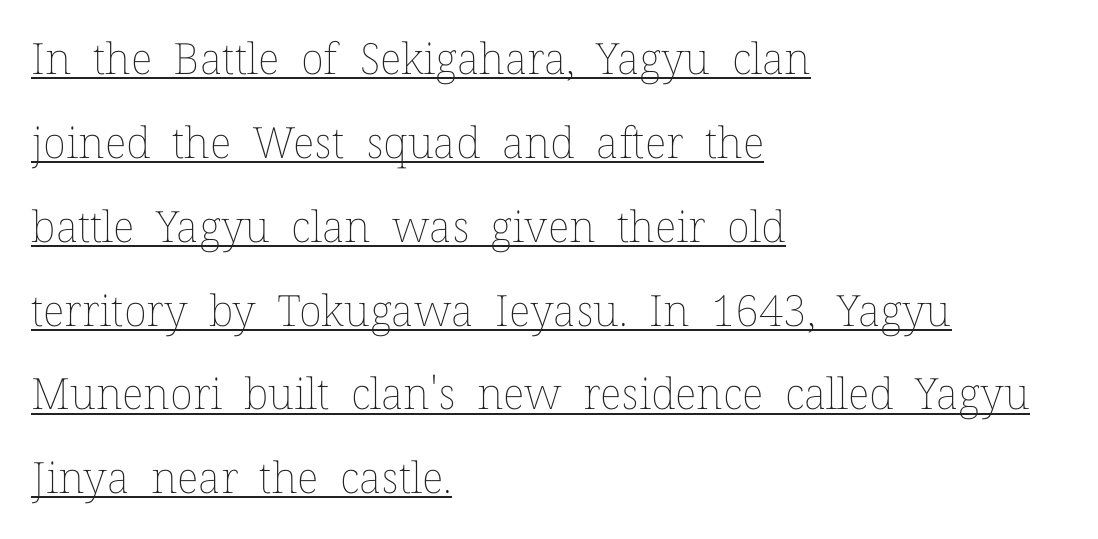
The image shows 43 px thin type, upright; set left-aligned, loose line spacing (1.95x), normal letter spacing, underlined; low stroke contrast and a medium x-height.
